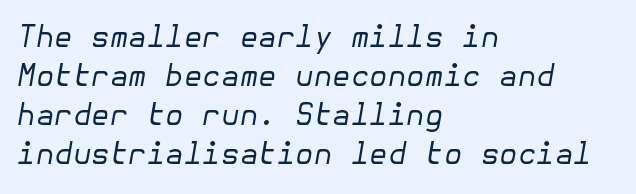
The area under the type is left untouched. Counters stay open thanks to moderate or lighter strokes. An italicized treatment has been applied to the whole sample. Tracking here is standard; glyphs follow each other at the usual distance. One-word summary of the alignment: left.
